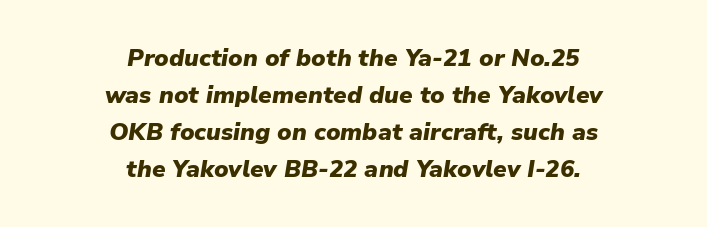
{"italic": "yes", "lean": "right", "slant_degrees": 9, "bold": "yes", "underline": "no", "align": "center", "line_spacing": "normal", "line_spacing_ratio": 1.54, "letter_spacing": "normal", "letter_spacing_em": 0.0, "glyph_px": 24}
